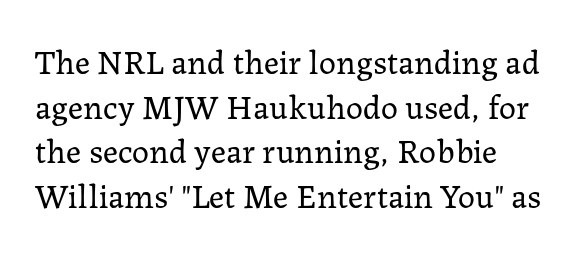
Q: Is the text bold? A: No.
Q: Is the text italic (slanted)? A: No, it is upright.
Q: Is the typeface a serif or a sans-serif typeface? A: Serif.
Q: Is the text underlined? A: No.
Q: Is the spacing between letters normal or unusually wide? A: Normal.
Q: Is the spacing between lines tight, normal or loose? A: Normal.
Q: Width (condensed, normal, or wide)? A: Normal.
Q: Stroke contrast? A: Low.
Q: x-height? A: Medium.
Q: Monospaced? A: No.
